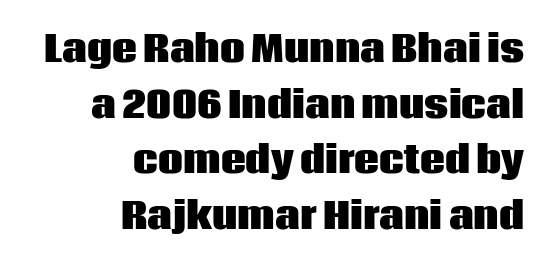
{"serif": "no", "italic": "no", "bold": "yes", "weight": "heavy", "width": "normal", "stroke_contrast": "low", "x_height": "large", "monospaced": "no", "underline": "no", "align": "right", "line_spacing": "normal", "line_spacing_ratio": 1.59, "letter_spacing": "normal", "letter_spacing_em": 0.0, "glyph_px": 35}
